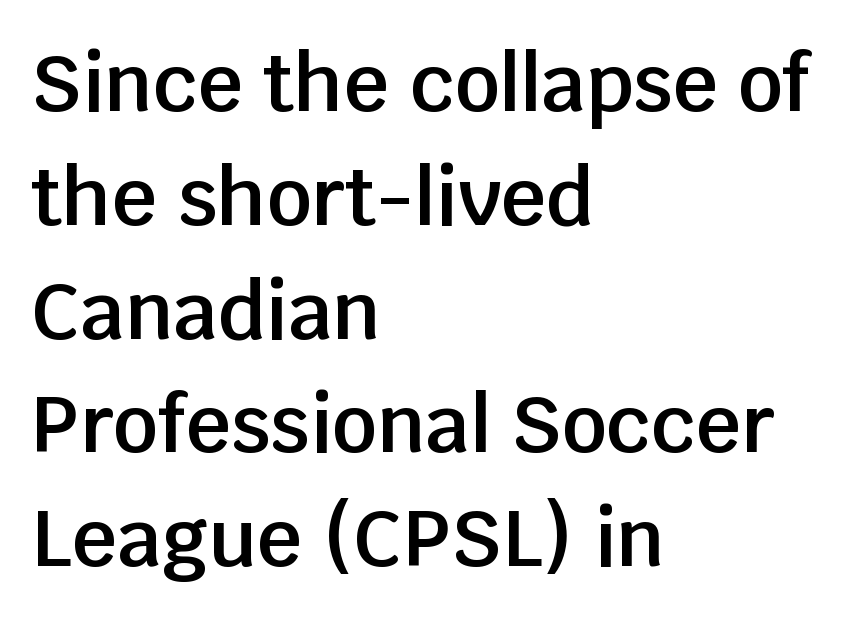
{"serif": "no", "italic": "no", "bold": "semi", "weight": "semibold", "width": "normal", "stroke_contrast": "low", "x_height": "large", "monospaced": "no", "underline": "no", "align": "left", "line_spacing": "normal", "line_spacing_ratio": 1.44, "letter_spacing": "normal", "letter_spacing_em": 0.0, "glyph_px": 79}
